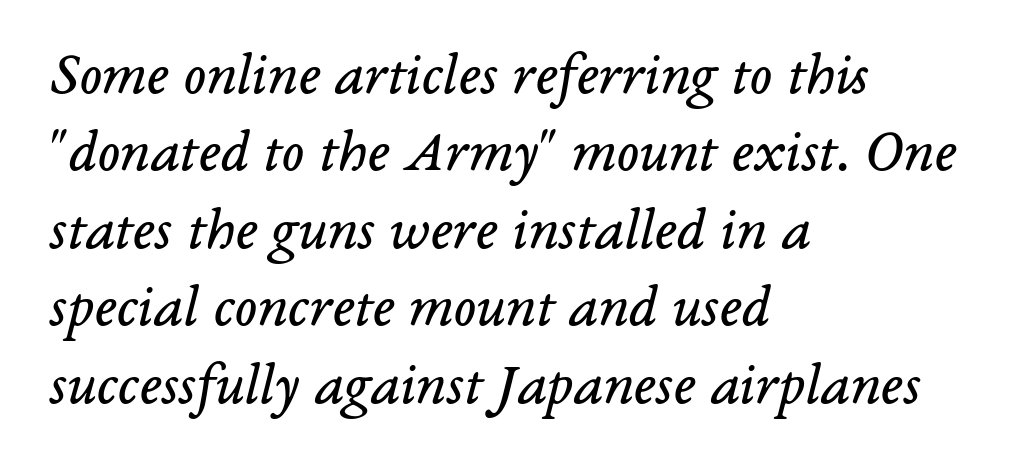
{"serif": "yes", "italic": "yes", "lean": "right", "slant_degrees": 14, "bold": "no", "weight": "regular", "width": "normal", "stroke_contrast": "low", "x_height": "medium", "monospaced": "no", "underline": "no", "align": "left", "line_spacing": "normal", "line_spacing_ratio": 1.29, "letter_spacing": "normal", "letter_spacing_em": 0.0, "glyph_px": 60}
